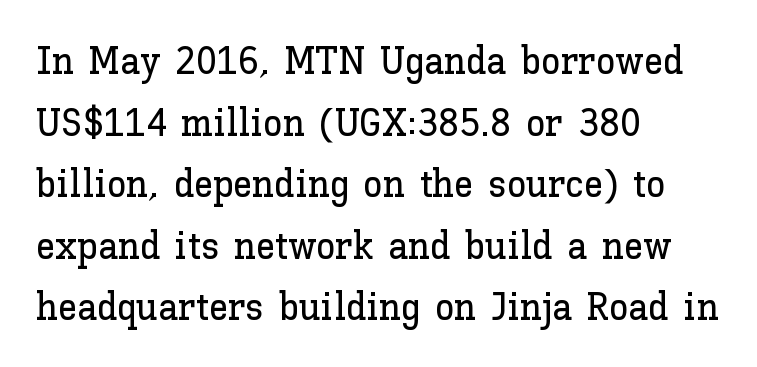
The image shows 39 px text type, upright; set left-aligned, normal line spacing (1.58x), normal letter spacing, not underlined; low stroke contrast and a medium x-height.
